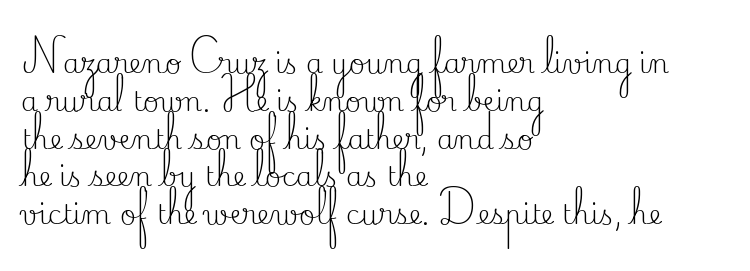
Q: Is the text bold? A: No.
Q: Is the text italic (slanted)? A: No, it is upright.
Q: Is the text underlined? A: No.
Q: How is the paragraph aligned? A: Left-aligned.
Q: Is the spacing between letters normal or unusually wide? A: Normal.
Q: Is the spacing between lines tight, normal or loose? A: Normal.
